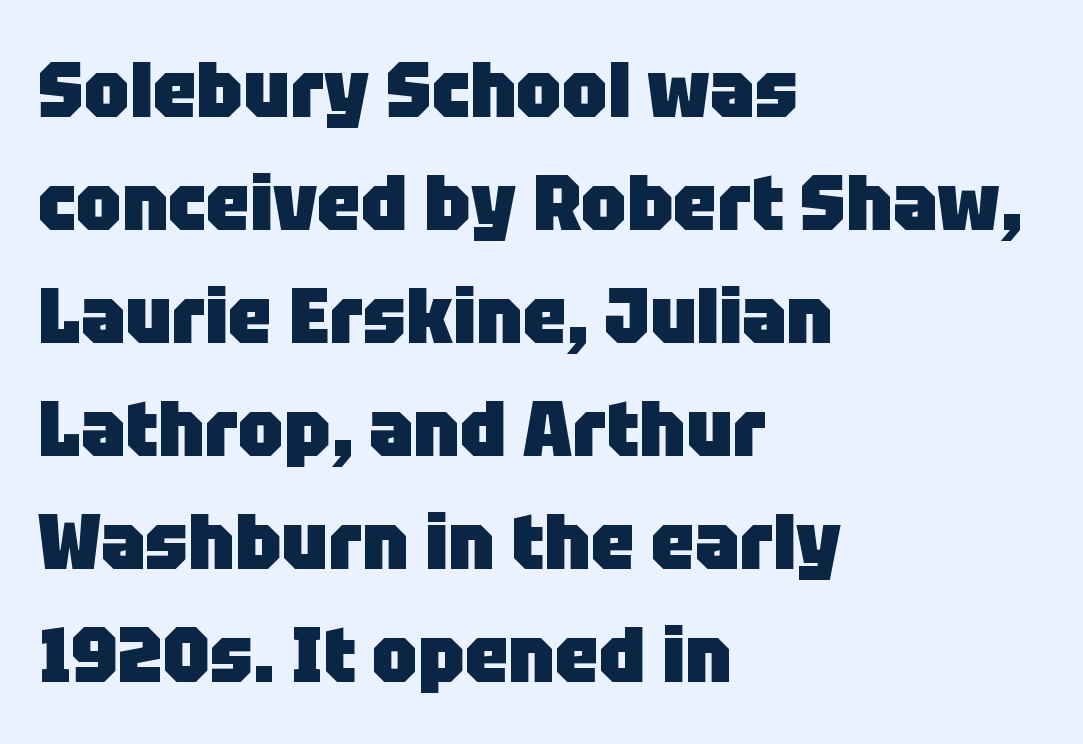
{"serif": "no", "italic": "no", "bold": "yes", "weight": "heavy", "width": "normal", "stroke_contrast": "low", "x_height": "large", "monospaced": "no", "underline": "no", "align": "left", "line_spacing": "normal", "line_spacing_ratio": 1.43, "letter_spacing": "normal", "letter_spacing_em": 0.0, "glyph_px": 79}
